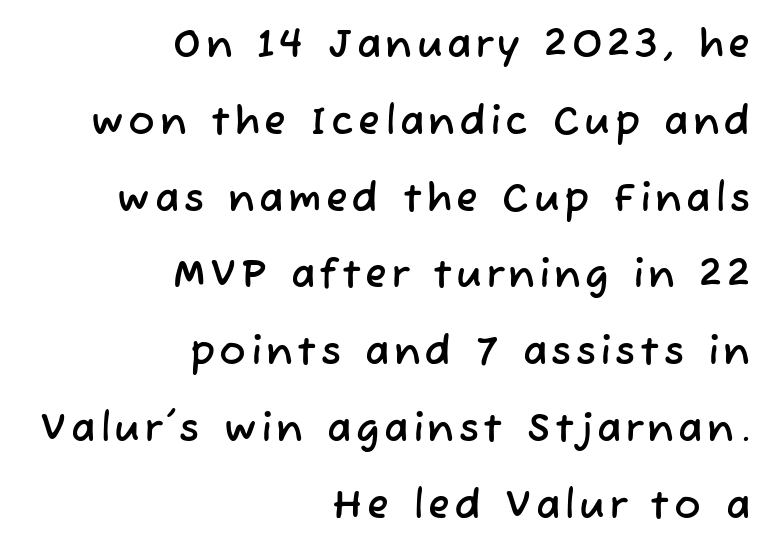
Q: Is the typeface a serif or a sans-serif typeface? A: Sans-serif.
Q: Is the text underlined? A: No.
Q: How is the paragraph aligned? A: Right-aligned.
Q: Is the spacing between lines tight, normal or loose? A: Loose.
Q: Width (condensed, normal, or wide)? A: Normal.
Q: Stroke contrast? A: Low.
Q: x-height? A: Medium.
Q: Monospaced? A: No.
